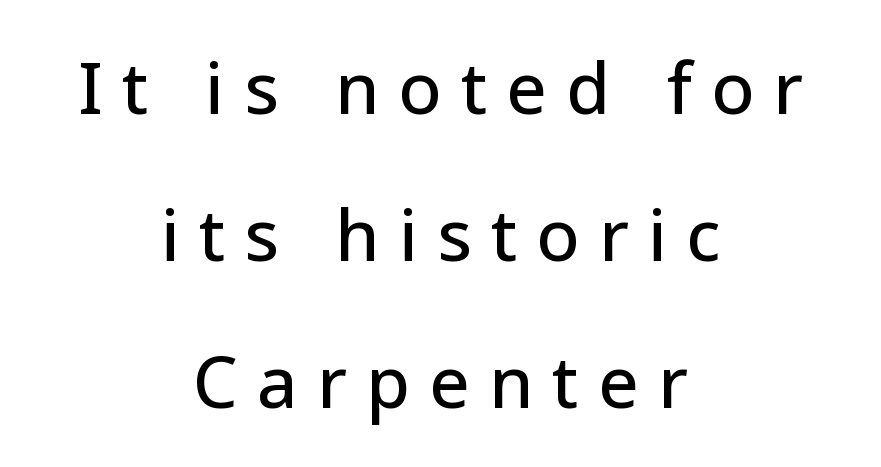
The image shows 71 px sans-serif type, upright; set centered, loose line spacing (2.07x), unusually wide letter spacing (+0.27 em), not underlined; low stroke contrast and a medium x-height.
